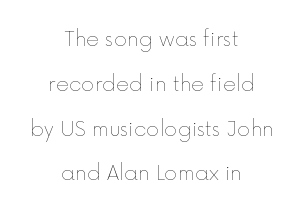
The image shows 20 px text type, upright; set centered, loose line spacing (2.24x), normal letter spacing, not underlined.
